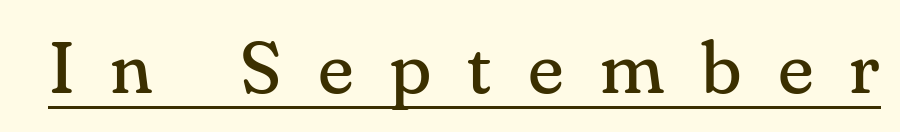
The specimen includes a rule beneath the text block's lines. The rendering inserts visible extra space after every character. Here the designer chose a conventional face with non-uniform glyph widths. Font category for this specimen: serif. Do the letters lean? They stand straight.
